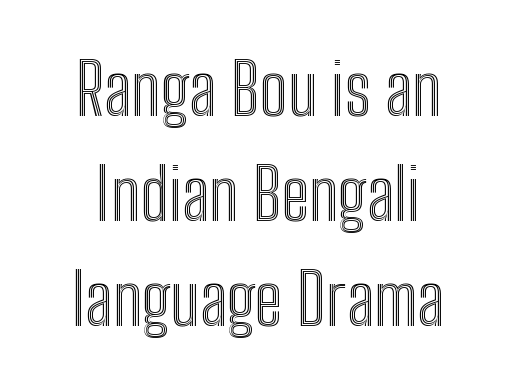
Horizontal bands of white between lines are of average thickness. Beneath every word, the page is bare. Posture: straight, roman, zero tilt. The face used here is proportionally spaced, like ordinary book or web type. Look at the tracking — it's just the regular setting, nothing added.
